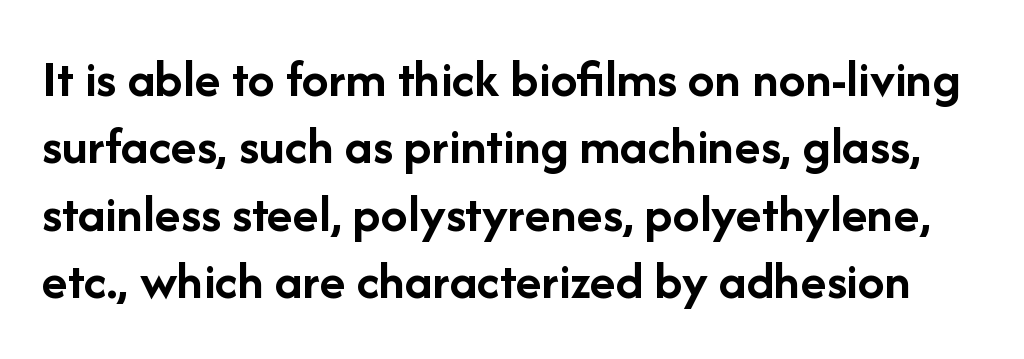
{"serif": "no", "italic": "no", "bold": "yes", "weight": "semibold", "width": "normal", "stroke_contrast": "low", "x_height": "medium", "monospaced": "no", "underline": "no", "line_spacing": "normal", "line_spacing_ratio": 1.25, "letter_spacing": "normal", "letter_spacing_em": 0.0, "glyph_px": 54}
